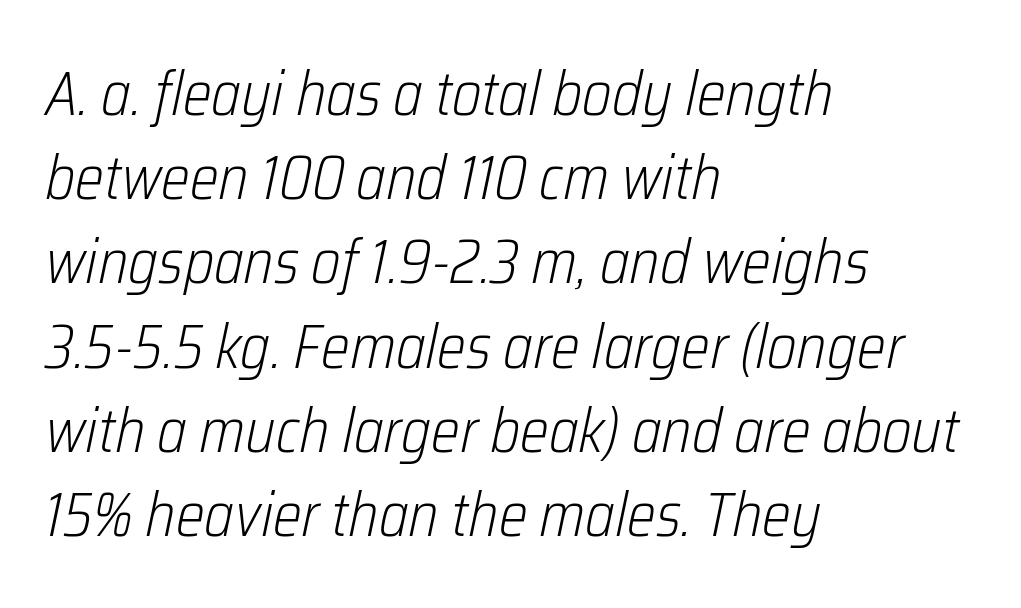
Tracking value appears to be zero — textbook default spacing. The paragraph has a hard left edge and a soft right edge. Italic? Definitely — the glyphs are oblique. Note the varied advance widths — an 'i' is clearly narrower than an 'm'. Honestly, there is no underline to notice here at all. Letters have the restrained weight of plain body copy at most.
